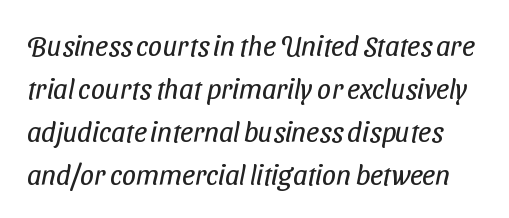
Observe the absence of serifs on each vertical stroke in this sample. Is the type heavy? It reads as light-to-regular instead. The vertical gap from one line to the next is medium. Honestly, there is no underline to notice here at all. These lines are rendered in a variable-pitch font.
